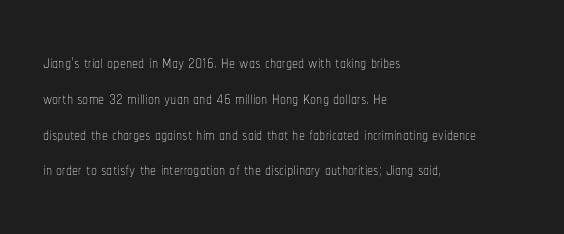
Q: Is the text bold? A: No.
Q: Is the text italic (slanted)? A: No, it is upright.
Q: Is the text underlined? A: No.
Q: How is the paragraph aligned? A: Left-aligned.
Q: Is the spacing between letters normal or unusually wide? A: Normal.
Q: Is the spacing between lines tight, normal or loose? A: Normal.
